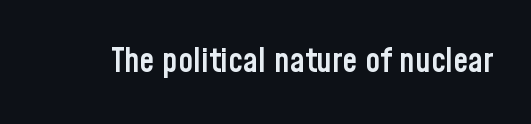
{"serif": "no", "italic": "no", "bold": "semi", "weight": "semibold", "width": "condensed", "stroke_contrast": "low", "x_height": "medium", "monospaced": "no", "underline": "no", "letter_spacing": "normal", "letter_spacing_em": 0.0, "glyph_px": 34}
